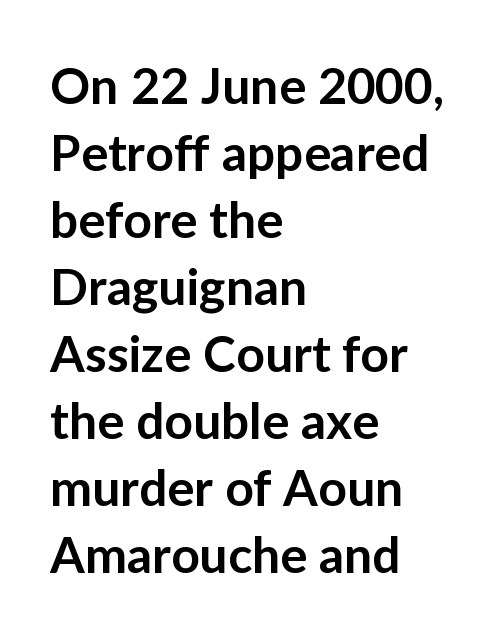
{"serif": "no", "italic": "no", "bold": "semi", "weight": "semibold", "width": "normal", "stroke_contrast": "low", "x_height": "medium", "monospaced": "no", "underline": "no", "align": "left", "line_spacing": "normal", "line_spacing_ratio": 1.34, "letter_spacing": "normal", "letter_spacing_em": 0.0, "glyph_px": 50}
